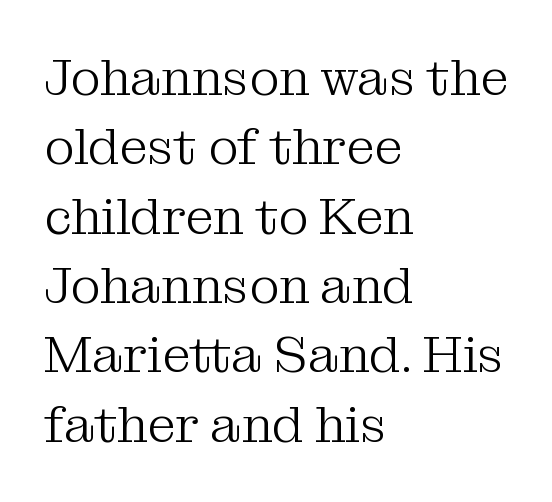
{"serif": "yes", "italic": "no", "bold": "no", "weight": "light", "width": "normal", "stroke_contrast": "medium", "x_height": "medium", "monospaced": "no", "underline": "no", "align": "left", "line_spacing": "normal", "line_spacing_ratio": 1.36, "letter_spacing": "normal", "letter_spacing_em": 0.0, "glyph_px": 51}
